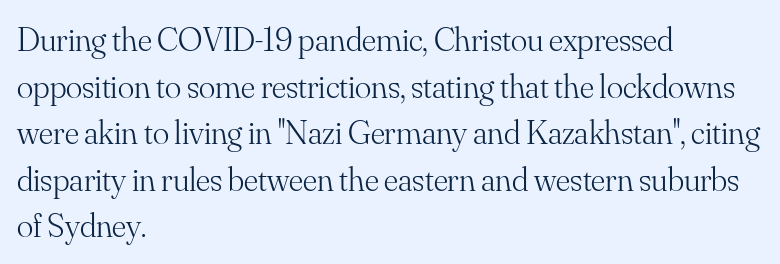
The image shows 34 px light serif type, upright; set left-aligned, normal line spacing (1.37x), normal letter spacing, not underlined; medium stroke contrast and a small x-height.
